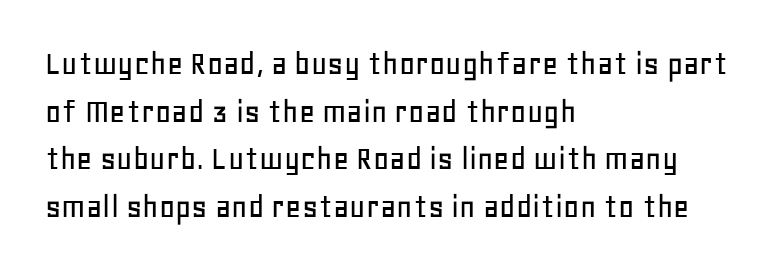
The image shows 35 px sans-serif type, upright; set left-aligned, normal line spacing (1.36x), normal letter spacing, not underlined; low stroke contrast and a large x-height.
